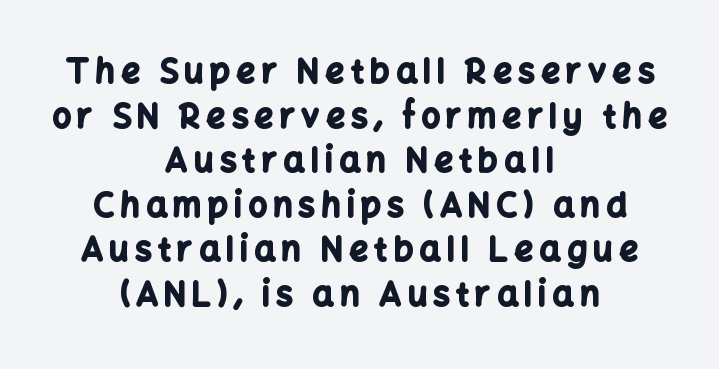
It's the straight-up-and-down kind of type. The rendering positions every line midway between the sides. Baseline-to-baseline distance is the conventional proportion of letter height. Unlike a traditional serif, this face leaves its strokes unadorned. Looks like regular typesetting: each glyph gets only the width it needs. Does the weight exceed regular? Yes, all the way to bold.
